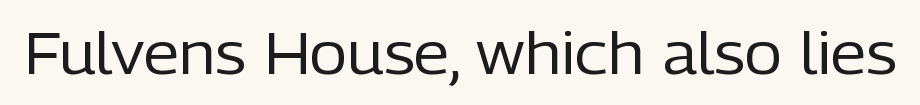
{"serif": "no", "italic": "no", "bold": "no", "weight": "regular", "width": "normal", "stroke_contrast": "low", "x_height": "medium", "monospaced": "no", "underline": "no", "letter_spacing": "normal", "letter_spacing_em": 0.0, "glyph_px": 58}
